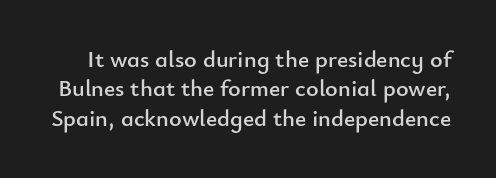
The image shows 24 px text type, upright; set line spacing 1.22x, normal letter spacing, not underlined.
